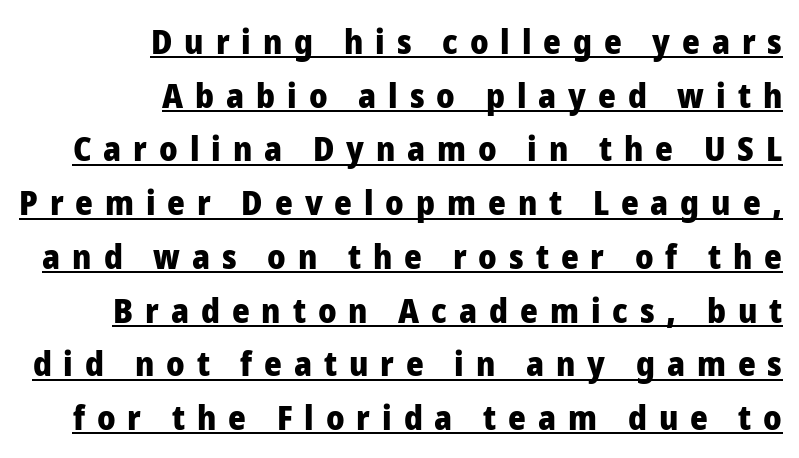
Q: Is the text bold? A: Yes.
Q: Is the text italic (slanted)? A: No, it is upright.
Q: Is the typeface a serif or a sans-serif typeface? A: Sans-serif.
Q: Is the text underlined? A: Yes.
Q: How is the paragraph aligned? A: Right-aligned.
Q: Is the spacing between letters normal or unusually wide? A: Unusually wide.
Q: Is the spacing between lines tight, normal or loose? A: Normal.
Q: Width (condensed, normal, or wide)? A: Normal.
Q: Stroke contrast? A: Low.
Q: x-height? A: Medium.
Q: Monospaced? A: No.
